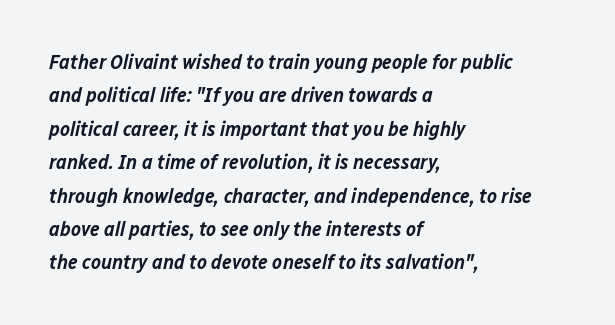
A fair bit of extra ink — the face is semibold, not bold. The zone under the glyphs is completely vacant. A student would call this left alignment; a typographer would say flush left, rag right. An italicized treatment has been applied to the whole sample. Horizontal bands of white between lines are of average thickness.
